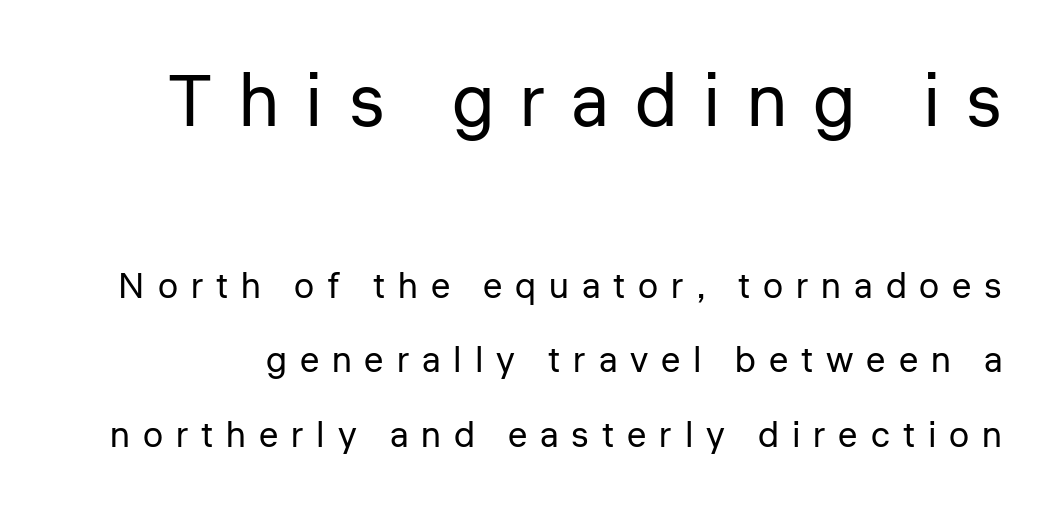
Q: Is the text bold? A: No.
Q: Is the text italic (slanted)? A: No, it is upright.
Q: Is the typeface a serif or a sans-serif typeface? A: Sans-serif.
Q: Is the text underlined? A: No.
Q: Is the spacing between letters normal or unusually wide? A: Unusually wide.
Q: Is the spacing between lines tight, normal or loose? A: Loose.
Q: Which block of text is set in a larger size, the first (top) or the second (bottom)? A: The first (top) one.
Q: Width (condensed, normal, or wide)? A: Normal.
Q: Stroke contrast? A: Low.
Q: x-height? A: Medium.
Q: Monospaced? A: No.
